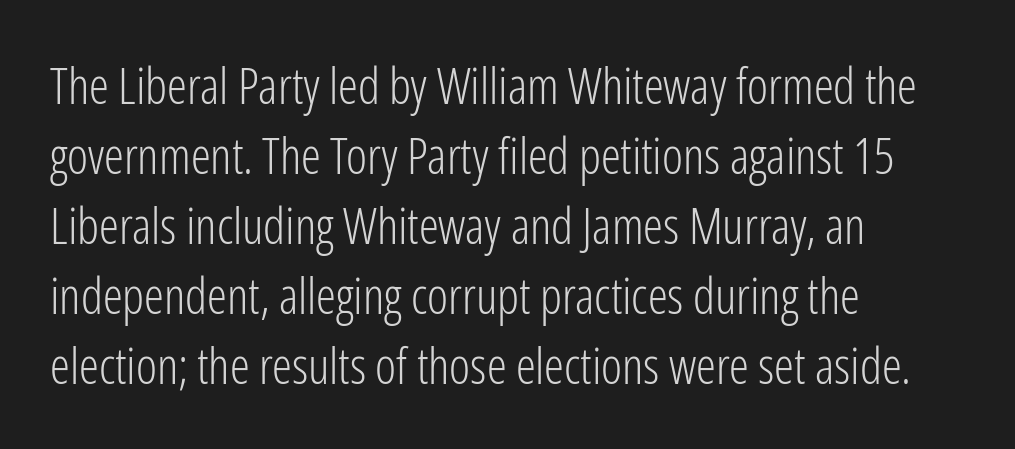
{"serif": "no", "italic": "no", "bold": "no", "weight": "light", "width": "condensed", "stroke_contrast": "low", "x_height": "medium", "monospaced": "no", "underline": "no", "align": "left", "line_spacing": "normal", "line_spacing_ratio": 1.4, "letter_spacing": "normal", "letter_spacing_em": 0.0, "glyph_px": 50}
